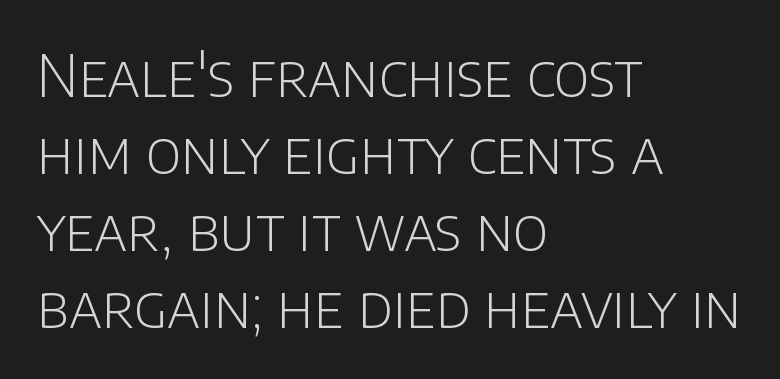
Alignment: flush left. You could not count columns in this text — the font is proportionally spaced. Plain, unruled lines of type. No extra tracking has been applied to these lines.
